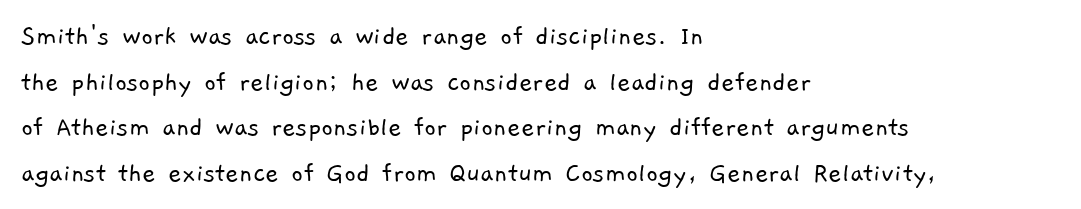
The image shows 29 px light sans-serif type; set left-aligned, normal line spacing (1.57x), normal letter spacing, not underlined; low stroke contrast and a medium x-height.
